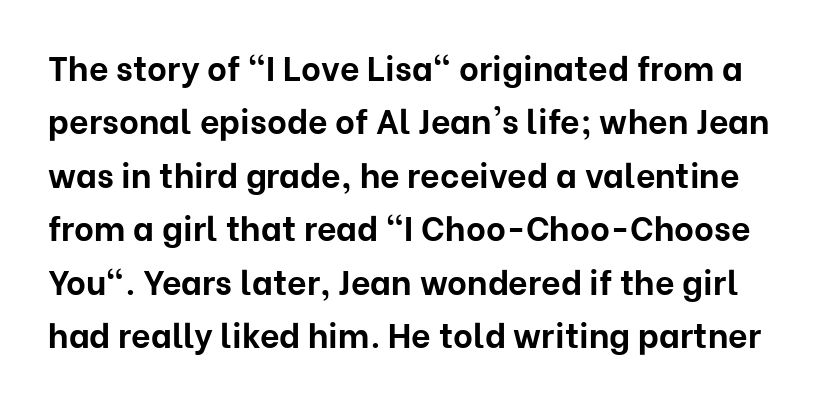
Q: Is the text bold? A: Yes.
Q: Is the text italic (slanted)? A: No, it is upright.
Q: Is the typeface a serif or a sans-serif typeface? A: Sans-serif.
Q: Is the text underlined? A: No.
Q: Is the spacing between letters normal or unusually wide? A: Normal.
Q: Is the spacing between lines tight, normal or loose? A: Normal.
Q: Width (condensed, normal, or wide)? A: Normal.
Q: Stroke contrast? A: Low.
Q: x-height? A: Medium.
Q: Monospaced? A: No.
